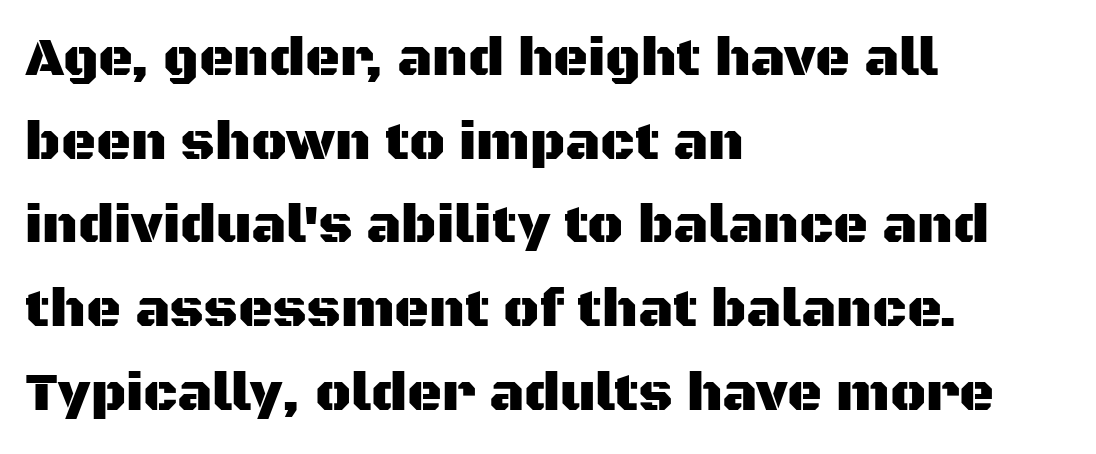
Q: Is the text italic (slanted)? A: No, it is upright.
Q: Is the typeface a serif or a sans-serif typeface? A: Sans-serif.
Q: Is the text underlined? A: No.
Q: How is the paragraph aligned? A: Left-aligned.
Q: Is the spacing between letters normal or unusually wide? A: Normal.
Q: Is the spacing between lines tight, normal or loose? A: Normal.
Q: Width (condensed, normal, or wide)? A: Normal.
Q: Stroke contrast? A: Medium.
Q: x-height? A: Large.
Q: Monospaced? A: No.
